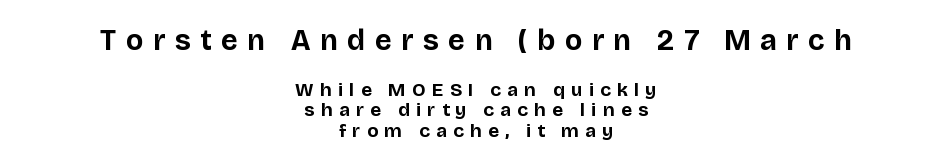
Q: Is the text bold? A: Yes.
Q: Is the text italic (slanted)? A: No, it is upright.
Q: Is the typeface a serif or a sans-serif typeface? A: Sans-serif.
Q: Is the text underlined? A: No.
Q: How is the paragraph aligned? A: Centered.
Q: Is the spacing between letters normal or unusually wide? A: Unusually wide.
Q: Is the spacing between lines tight, normal or loose? A: Tight.
Q: Which block of text is set in a larger size, the first (top) or the second (bottom)? A: The first (top) one.
Q: Width (condensed, normal, or wide)? A: Normal.
Q: Stroke contrast? A: Low.
Q: x-height? A: Large.
Q: Monospaced? A: No.
